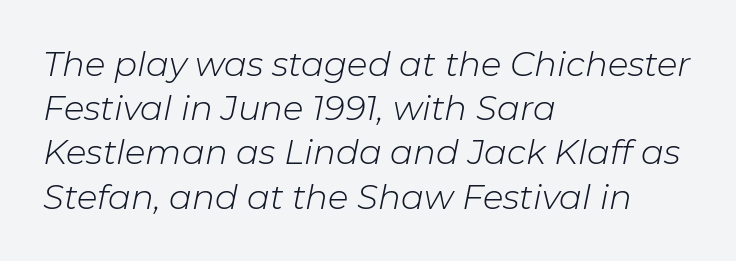
Q: Is the text bold? A: No.
Q: Is the text italic (slanted)? A: Yes, it leans right by about 11 degrees.
Q: Is the text underlined? A: No.
Q: How is the paragraph aligned? A: Left-aligned.
Q: Is the spacing between letters normal or unusually wide? A: Normal.
Q: Is the spacing between lines tight, normal or loose? A: Normal.
Q: Width (condensed, normal, or wide)? A: Normal.
Q: Stroke contrast? A: Low.
Q: x-height? A: Medium.
Q: Monospaced? A: No.
